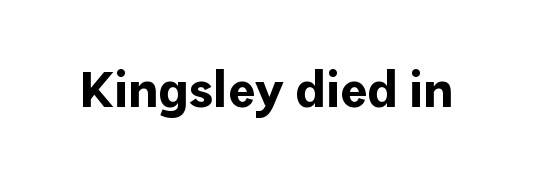
Q: Is the text bold? A: Yes.
Q: Is the text italic (slanted)? A: No, it is upright.
Q: Is the typeface a serif or a sans-serif typeface? A: Sans-serif.
Q: Is the text underlined? A: No.
Q: Is the spacing between letters normal or unusually wide? A: Normal.
Q: Width (condensed, normal, or wide)? A: Normal.
Q: Stroke contrast? A: Low.
Q: x-height? A: Medium.
Q: Monospaced? A: No.
